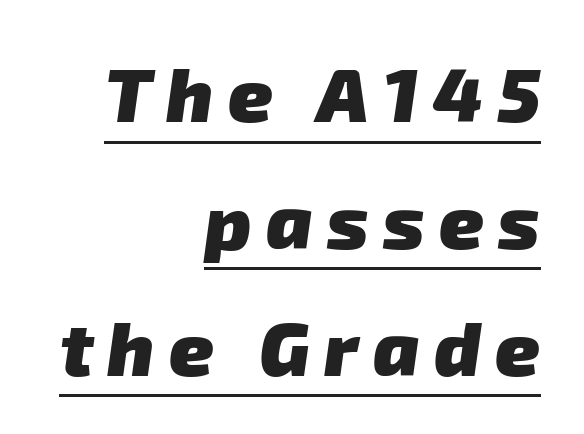
The letters advance in unequal steps, a hallmark of proportional type. The rendering anchors every line to the right-hand side. The passage shown stacks its lines at a standard gap. These words are printed bold, with thick strokes throughout.
